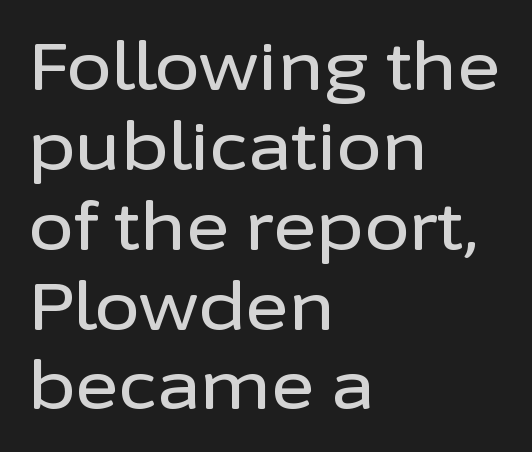
{"serif": "no", "italic": "no", "width": "normal", "stroke_contrast": "low", "x_height": "medium", "monospaced": "no", "underline": "no", "align": "left", "line_spacing_ratio": 1.21, "letter_spacing": "normal", "letter_spacing_em": 0.0, "glyph_px": 66}
